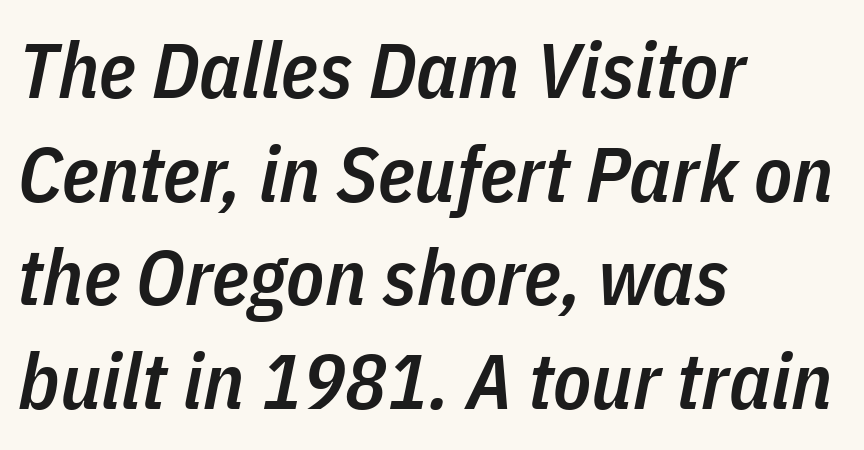
The image shows 78 px semibold, condensed type, italic (leaning right); set left-aligned, normal line spacing (1.33x), normal letter spacing, not underlined; low stroke contrast and a medium x-height.
